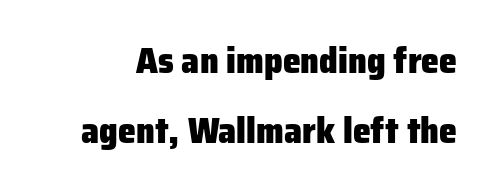
Q: Is the text bold? A: Yes.
Q: Is the text italic (slanted)? A: No, it is upright.
Q: Is the typeface a serif or a sans-serif typeface? A: Sans-serif.
Q: Is the text underlined? A: No.
Q: Is the spacing between letters normal or unusually wide? A: Normal.
Q: Is the spacing between lines tight, normal or loose? A: Loose.
Q: Width (condensed, normal, or wide)? A: Normal.
Q: Stroke contrast? A: Low.
Q: x-height? A: Medium.
Q: Monospaced? A: No.
